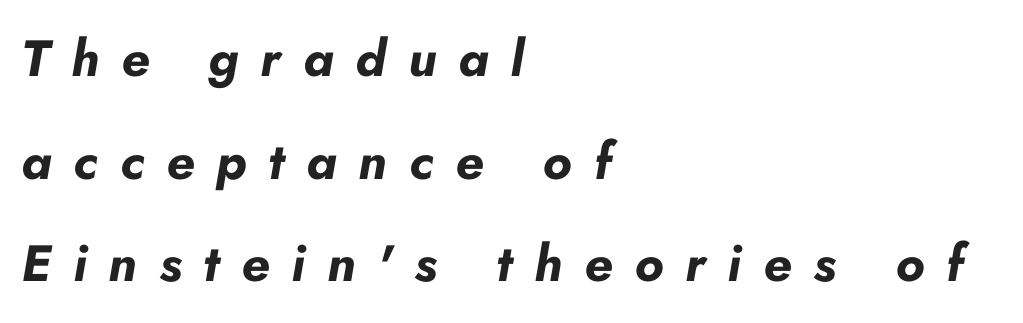
The image shows 51 px bold type, italic (leaning right); set left-aligned, loose line spacing (2.01x), unusually wide letter spacing (+0.43 em), not underlined; low stroke contrast and a small x-height.
